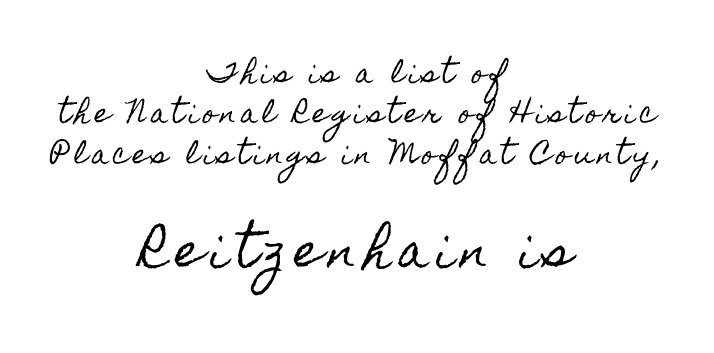
The image shows 46 px condensed type; set centered, normal line spacing (1.55x), not underlined; the second (bottom) block is 1.77x larger; a small x-height.
